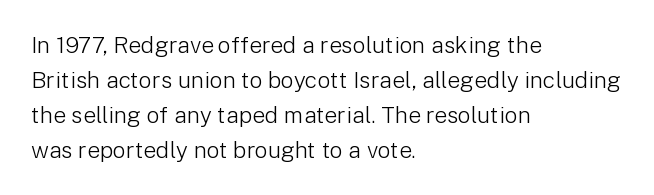
Q: Is the text bold? A: No.
Q: Is the text italic (slanted)? A: No, it is upright.
Q: Is the text underlined? A: No.
Q: How is the paragraph aligned? A: Left-aligned.
Q: Is the spacing between letters normal or unusually wide? A: Normal.
Q: Is the spacing between lines tight, normal or loose? A: Normal.
